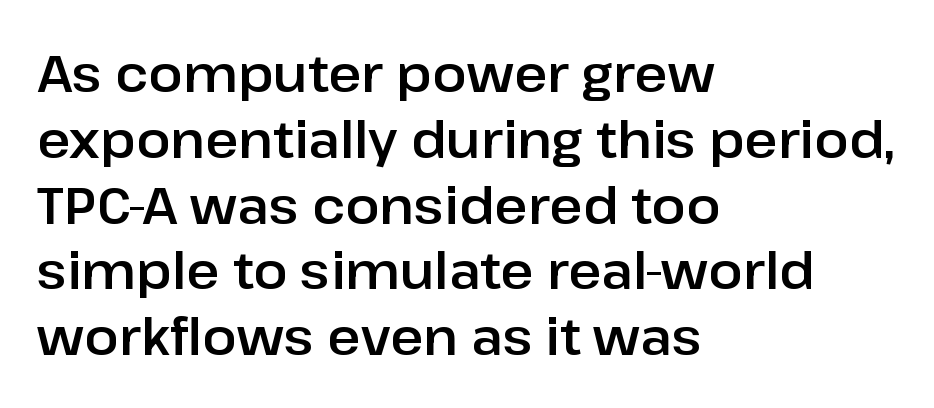
{"serif": "no", "italic": "no", "width": "normal", "stroke_contrast": "low", "x_height": "medium", "monospaced": "no", "underline": "no", "align": "left", "line_spacing": "normal", "line_spacing_ratio": 1.29, "letter_spacing": "normal", "letter_spacing_em": 0.0, "glyph_px": 51}
